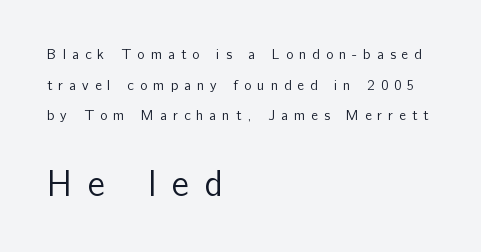
You could fit nearly another row in the gap between these rows. The passage shown has open, widely tracked lettering throughout. The block sitting lower on the canvas is the one with enlarged characters. Is this a fixed-width face? No — the glyphs have proportional, varying widths. Short and long lines alike share a common starting point at left.
